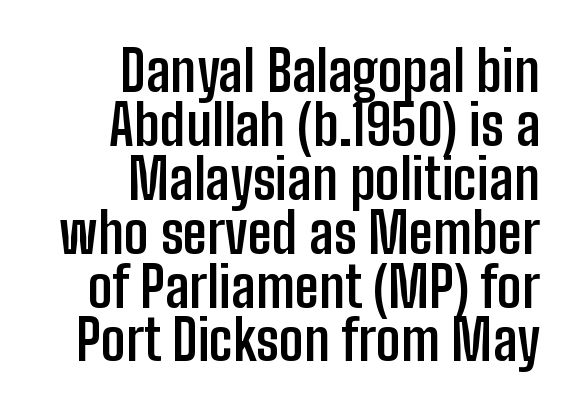
Q: Is the text bold? A: Yes.
Q: Is the text italic (slanted)? A: No, it is upright.
Q: Is the typeface a serif or a sans-serif typeface? A: Sans-serif.
Q: Is the text underlined? A: No.
Q: How is the paragraph aligned? A: Right-aligned.
Q: Is the spacing between letters normal or unusually wide? A: Normal.
Q: Is the spacing between lines tight, normal or loose? A: Tight.
Q: Width (condensed, normal, or wide)? A: Condensed.
Q: Stroke contrast? A: Low.
Q: x-height? A: Medium.
Q: Monospaced? A: No.
